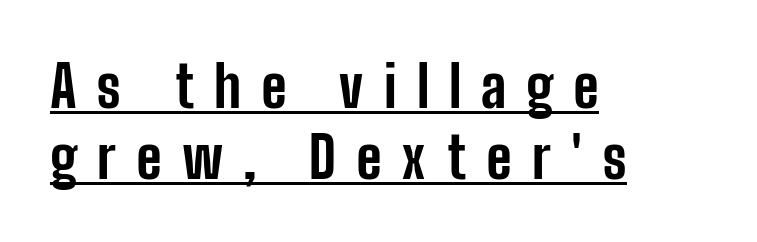
Grotesque or geometric, the face here clearly has no serifs. In designer terms, the underline attribute is active on this setting. Typeset ragged right — the left edge is the straight one. Tracking here is generous; glyphs stand well apart from one another. Varying glyph widths throughout — classic text-font behaviour.
